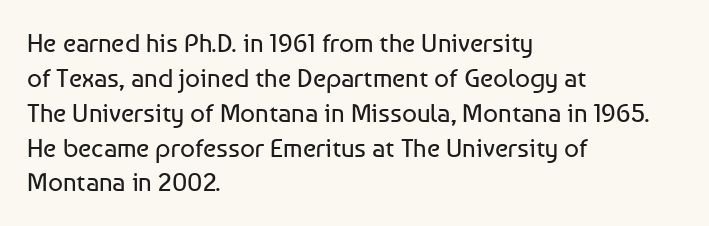
Q: Is the text bold? A: No.
Q: Is the text italic (slanted)? A: No, it is upright.
Q: Is the text underlined? A: No.
Q: How is the paragraph aligned? A: Left-aligned.
Q: Is the spacing between letters normal or unusually wide? A: Normal.
Q: Is the spacing between lines tight, normal or loose? A: Normal.
